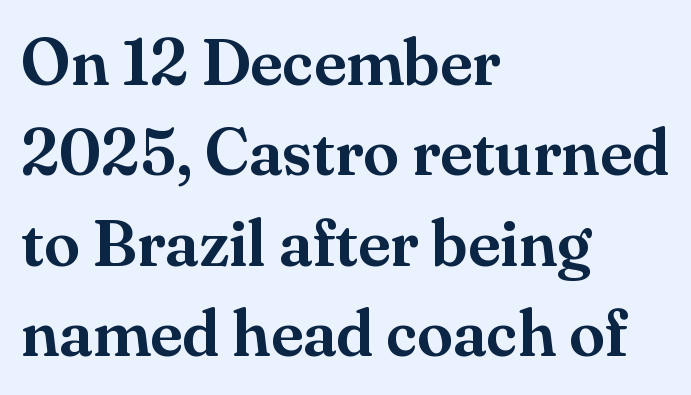
{"serif": "yes", "italic": "no", "width": "normal", "stroke_contrast": "medium", "x_height": "small", "monospaced": "no", "underline": "no", "align": "left", "line_spacing": "normal", "line_spacing_ratio": 1.39, "letter_spacing": "normal", "letter_spacing_em": 0.0, "glyph_px": 65}
